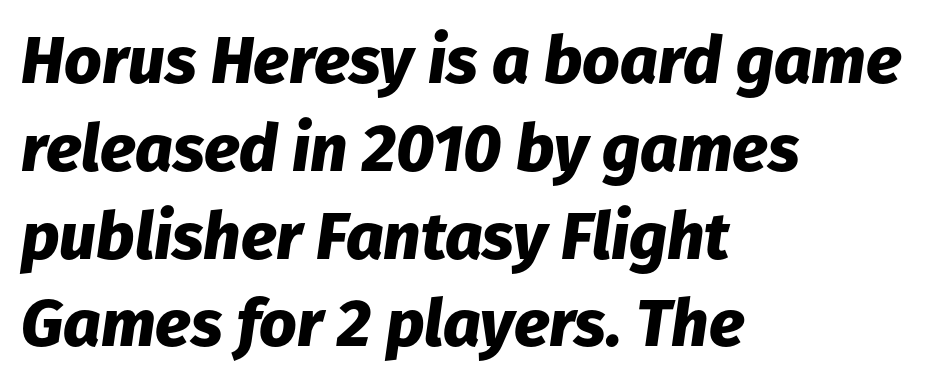
The image shows 66 px heavy type, italic (leaning right); set left-aligned, normal line spacing (1.33x), normal letter spacing, not underlined; low stroke contrast and a medium x-height.
